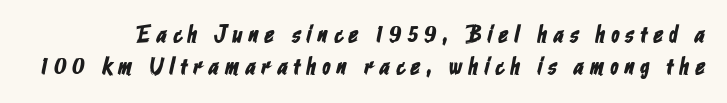
{"underline": "no", "line_spacing": "normal", "line_spacing_ratio": 1.35, "letter_spacing": "wide", "letter_spacing_em": 0.26, "glyph_px": 24}
